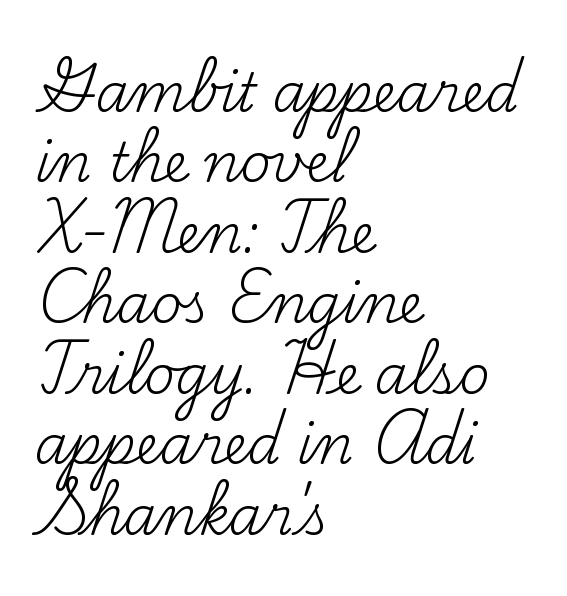
Q: Is the text bold? A: No.
Q: Is the text italic (slanted)? A: Yes.
Q: Is the typeface a serif or a sans-serif typeface? A: Serif.
Q: Is the text underlined? A: No.
Q: How is the paragraph aligned? A: Left-aligned.
Q: Is the spacing between letters normal or unusually wide? A: Normal.
Q: Is the spacing between lines tight, normal or loose? A: Normal.
Q: Width (condensed, normal, or wide)? A: Normal.
Q: Stroke contrast? A: Medium.
Q: x-height? A: Small.
Q: Monospaced? A: No.
